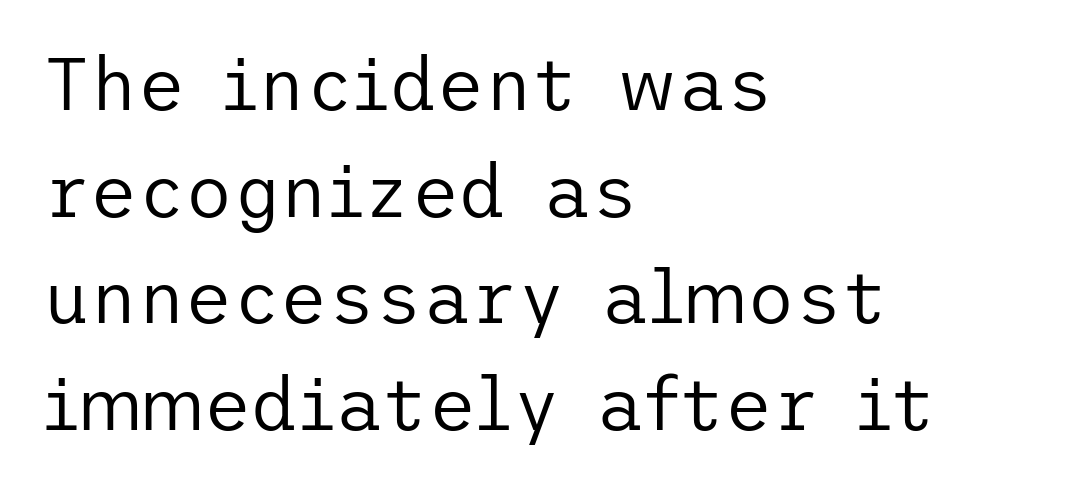
Q: Is the text bold? A: No.
Q: Is the text italic (slanted)? A: No, it is upright.
Q: Is the typeface a serif or a sans-serif typeface? A: Sans-serif.
Q: Is the text underlined? A: No.
Q: How is the paragraph aligned? A: Left-aligned.
Q: Is the spacing between letters normal or unusually wide? A: Normal.
Q: Is the spacing between lines tight, normal or loose? A: Normal.
Q: Width (condensed, normal, or wide)? A: Normal.
Q: Stroke contrast? A: Low.
Q: x-height? A: Medium.
